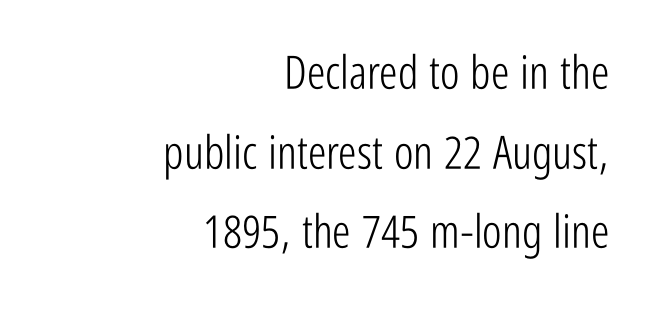
Q: Is the text bold? A: No.
Q: Is the text italic (slanted)? A: No, it is upright.
Q: Is the typeface a serif or a sans-serif typeface? A: Sans-serif.
Q: Is the text underlined? A: No.
Q: How is the paragraph aligned? A: Right-aligned.
Q: Is the spacing between letters normal or unusually wide? A: Normal.
Q: Width (condensed, normal, or wide)? A: Condensed.
Q: Stroke contrast? A: Low.
Q: x-height? A: Medium.
Q: Monospaced? A: No.
